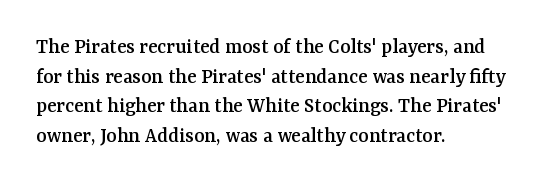
Q: Is the text italic (slanted)? A: No, it is upright.
Q: Is the text underlined? A: No.
Q: How is the paragraph aligned? A: Left-aligned.
Q: Is the spacing between letters normal or unusually wide? A: Normal.
Q: Is the spacing between lines tight, normal or loose? A: Normal.
